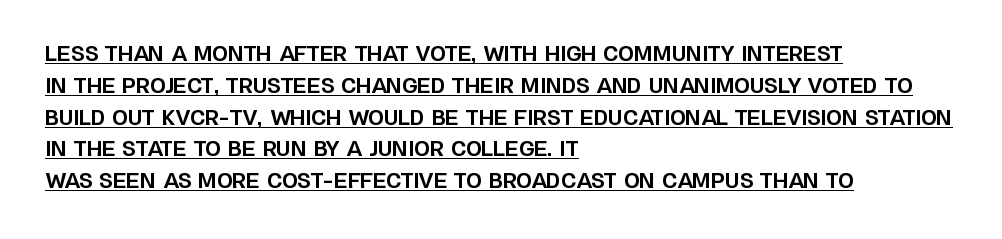
Ascenders rise straight up at ninety degrees. Caption: multi-line text, flush left, ragged right. The letterforms sit shoulder to shoulder at normal distance. Is there an underline? Yes — a line sits under the letters. One glance says typical: line gaps are just what's usual.
